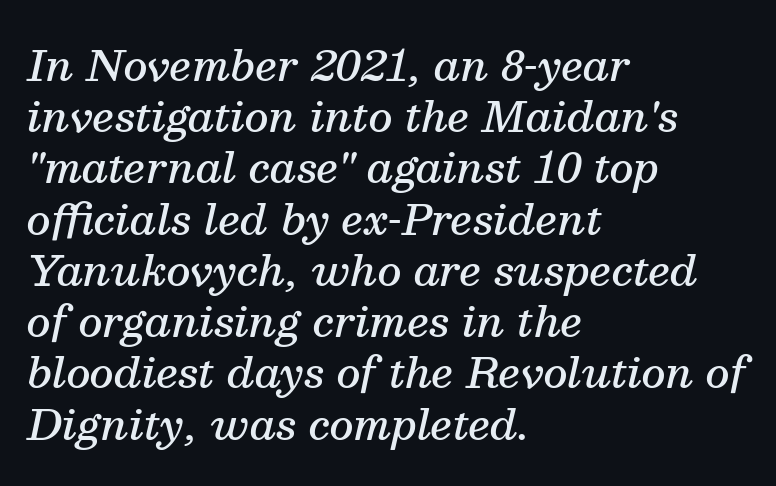
The image shows 42 px semibold serif type, italic (leaning right); set left-aligned, line spacing 1.22x, normal letter spacing, not underlined; medium stroke contrast and a medium x-height.
